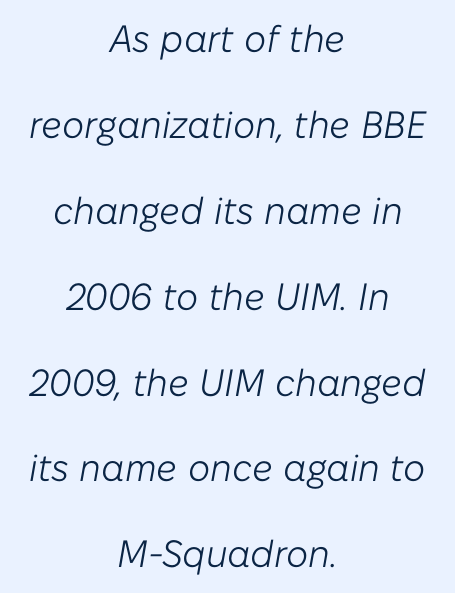
The image shows 38 px light type, italic (leaning right); set centered, loose line spacing (2.26x), normal letter spacing, not underlined; low stroke contrast and a medium x-height.
